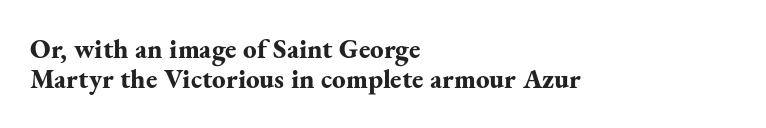
The image shows 27 px bold type, upright; set left-aligned, tight line spacing (1.12x), normal letter spacing, not underlined.
